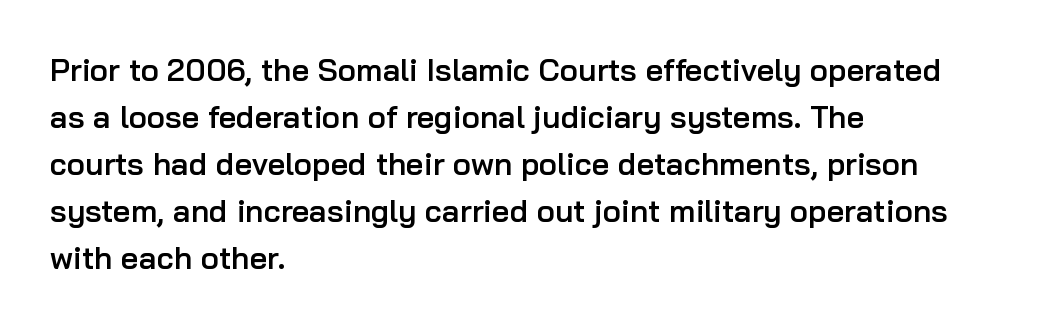
The image shows 31 px semibold sans-serif type, upright; set left-aligned, normal line spacing (1.52x), normal letter spacing, not underlined; low stroke contrast and a medium x-height.
